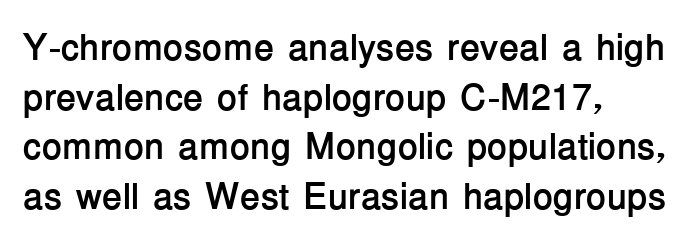
{"serif": "no", "italic": "no", "bold": "yes", "weight": "semibold", "width": "normal", "stroke_contrast": "low", "x_height": "medium", "monospaced": "no", "underline": "no", "align": "left", "line_spacing": "normal", "line_spacing_ratio": 1.34, "letter_spacing": "normal", "letter_spacing_em": 0.0, "glyph_px": 37}
